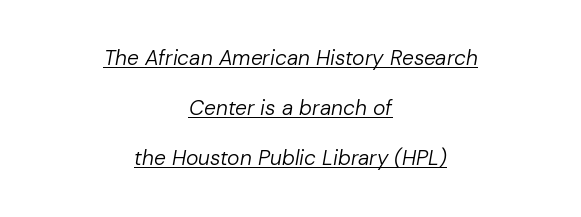
{"italic": "yes", "lean": "right", "slant_degrees": 10, "bold": "no", "underline": "yes", "align": "center", "line_spacing": "loose", "line_spacing_ratio": 2.39, "letter_spacing": "normal", "letter_spacing_em": 0.0, "glyph_px": 21}
